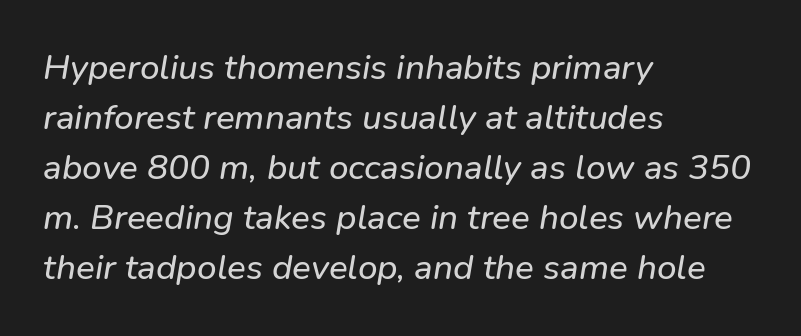
Students, observe: this is what conventionally led text looks like. Words appear dense and cohesive because spacing is normal. This sample has the flowing, uneven cadence of proportional lettering. Yep, that's italic — everything's leaning.
